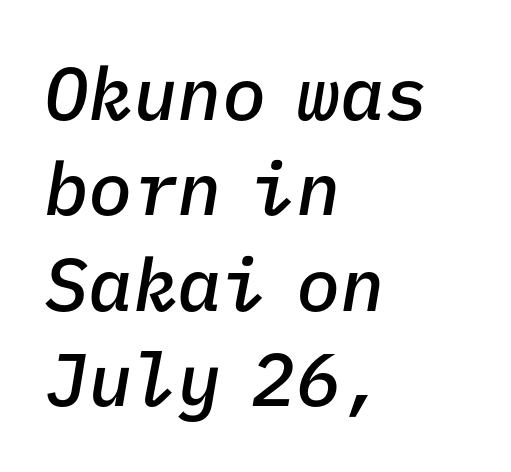
The image shows 74 px semibold type, italic (leaning right), monospaced; set left-aligned, normal line spacing (1.29x), normal letter spacing, not underlined; low stroke contrast and a medium x-height.
